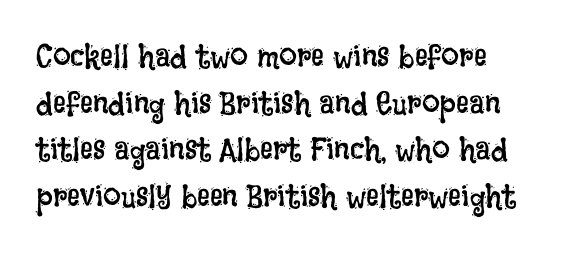
The gap between lines stays unmarked. Is this a fixed-width face? No — the glyphs have proportional, varying widths. In terms of posture, this sample is upright. These lines keep a tight, regular rhythm from letter to letter. Does the leading feel generous? No, just average.
